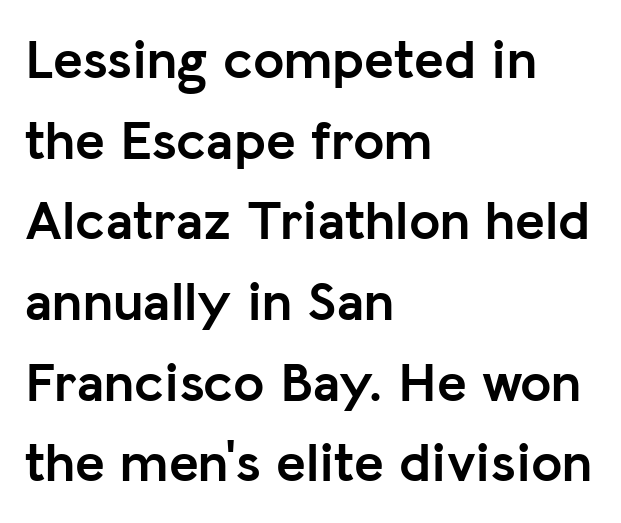
{"serif": "no", "italic": "no", "bold": "yes", "weight": "semibold", "width": "normal", "stroke_contrast": "low", "x_height": "medium", "monospaced": "no", "underline": "no", "align": "left", "line_spacing": "normal", "line_spacing_ratio": 1.44, "letter_spacing": "normal", "letter_spacing_em": 0.0, "glyph_px": 56}
